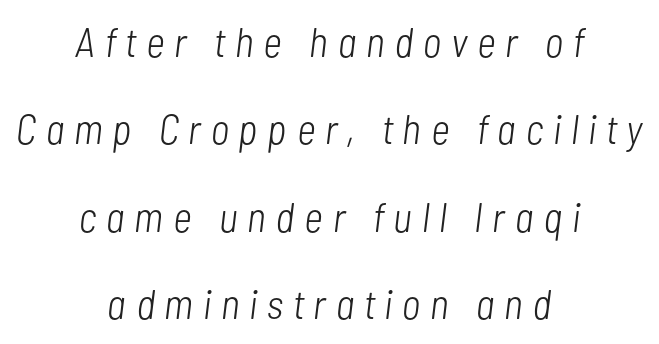
Is the stroke heavy? The answer is a plain regular-or-lighter. Tall strokes in this sample are angled rather than plumb. The whitespace from short lines is split evenly between both sides. Each word looks stretched out because of the extra space between its letters.
